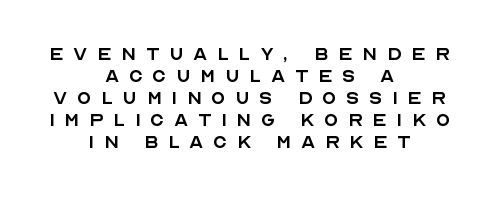
What stands out about the letter spacing? Its width — letters are far apart. Letters have the restrained weight of plain body copy at most. In CSS terms this would be text-align: center. Very little white space separates one row of letters from the next.
